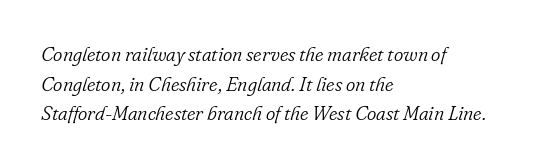
The zone under the glyphs is completely vacant. In CSS terms this would be text-align: left. Would a proofreader flag this as italicized? Yes. The letters sit at their default tracking, neither squeezed nor spread. This sample keeps an unexceptional amount of space between lines. Caption: face not bold, strokes unweighted.
